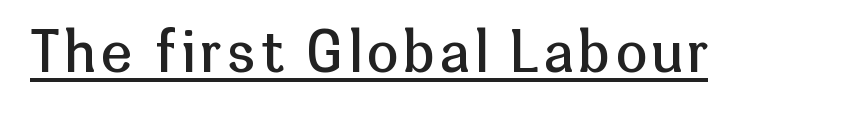
Q: Is the text bold? A: No.
Q: Is the text italic (slanted)? A: No, it is upright.
Q: Is the typeface a serif or a sans-serif typeface? A: Sans-serif.
Q: Is the text underlined? A: Yes.
Q: Width (condensed, normal, or wide)? A: Normal.
Q: Stroke contrast? A: Low.
Q: x-height? A: Medium.
Q: Monospaced? A: No.
